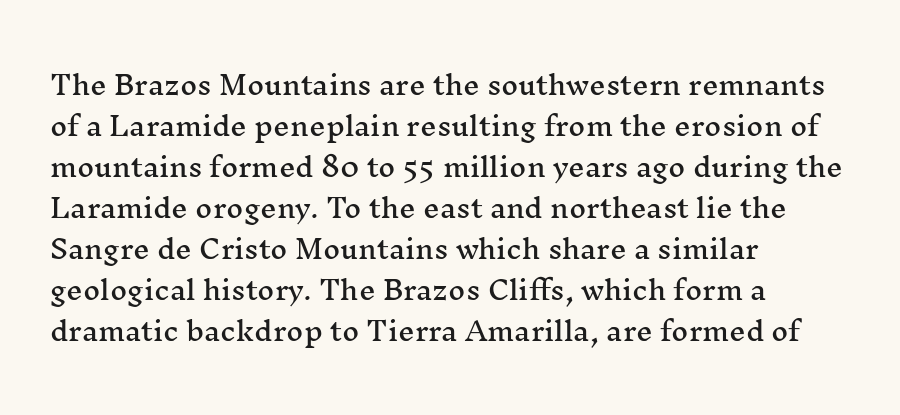
The image shows 26 px text type, upright; set left-aligned, normal line spacing (1.58x), normal letter spacing, not underlined.
